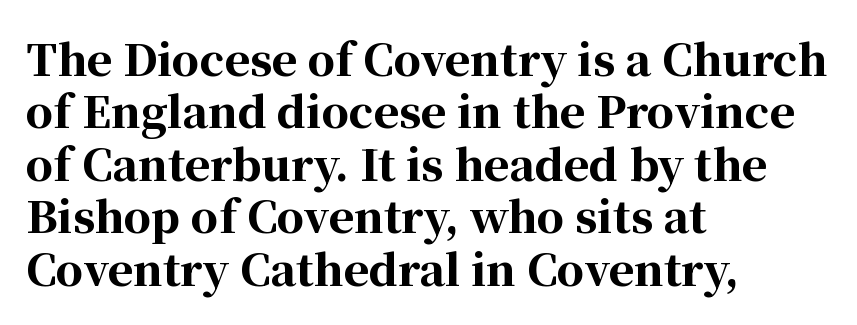
{"serif": "yes", "italic": "no", "bold": "yes", "weight": "bold", "width": "normal", "stroke_contrast": "high", "x_height": "medium", "monospaced": "no", "underline": "no", "align": "left", "line_spacing_ratio": 1.22, "letter_spacing": "normal", "letter_spacing_em": 0.0, "glyph_px": 43}
